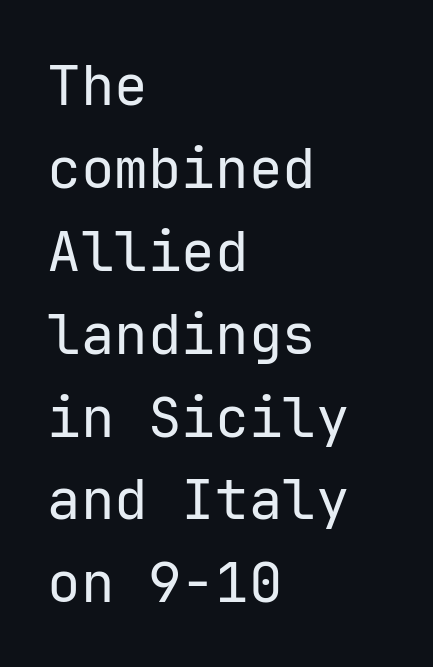
The image shows 56 px regular-weight sans-serif type, upright, monospaced; set left-aligned, normal line spacing (1.48x), normal letter spacing, not underlined; low stroke contrast and a medium x-height.
